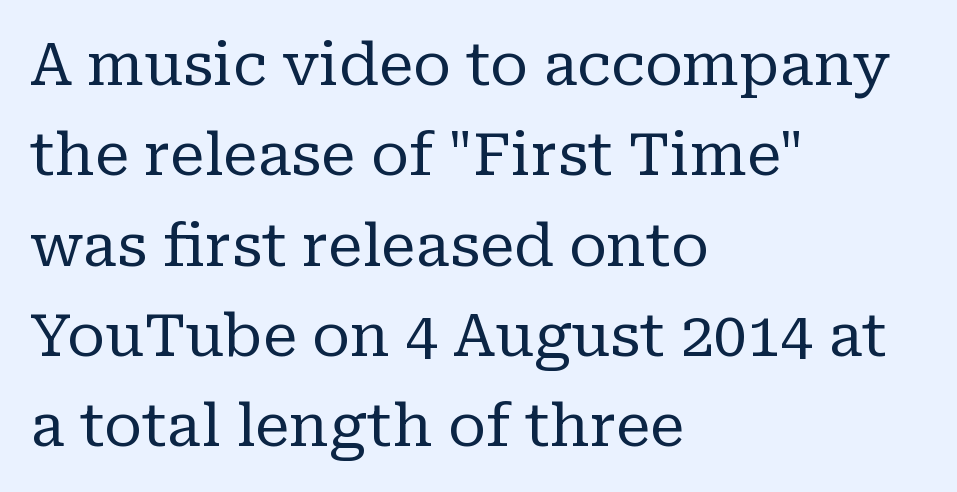
The image shows 59 px regular-weight serif type, upright; set left-aligned, normal line spacing (1.53x), normal letter spacing, not underlined; low stroke contrast and a medium x-height.
